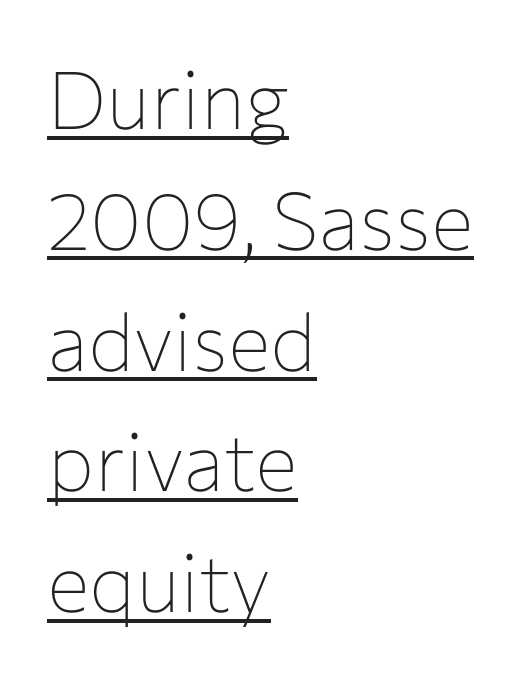
Q: Is the text bold? A: No.
Q: Is the text italic (slanted)? A: No, it is upright.
Q: Is the typeface a serif or a sans-serif typeface? A: Sans-serif.
Q: Is the text underlined? A: Yes.
Q: How is the paragraph aligned? A: Left-aligned.
Q: Is the spacing between letters normal or unusually wide? A: Normal.
Q: Is the spacing between lines tight, normal or loose? A: Normal.
Q: Width (condensed, normal, or wide)? A: Normal.
Q: Stroke contrast? A: Low.
Q: x-height? A: Medium.
Q: Monospaced? A: No.
